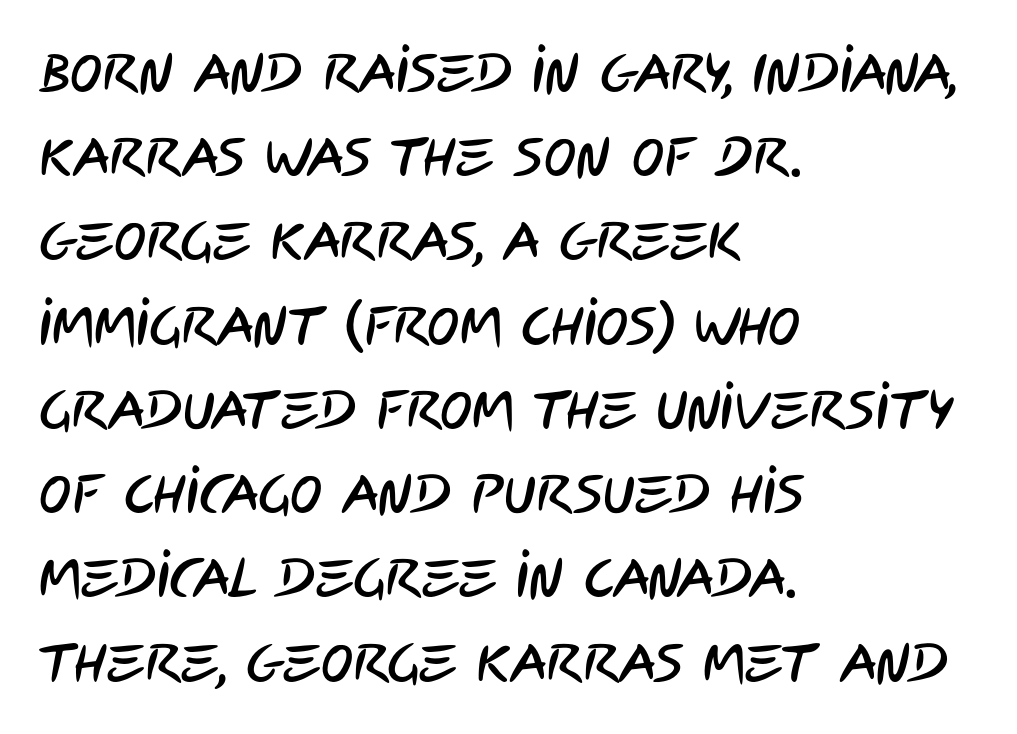
Q: Is the typeface a serif or a sans-serif typeface? A: Sans-serif.
Q: Is the text underlined? A: No.
Q: How is the paragraph aligned? A: Left-aligned.
Q: Is the spacing between letters normal or unusually wide? A: Normal.
Q: Is the spacing between lines tight, normal or loose? A: Normal.
Q: Width (condensed, normal, or wide)? A: Condensed.
Q: Stroke contrast? A: Low.
Q: x-height? A: Large.
Q: Monospaced? A: No.
